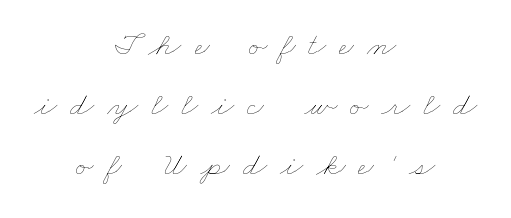
Anything drawn beneath the words? Only blank space. Words appear elongated and porous because spacing is wide. Stroke thickness stays within the range of a standard reading face or lighter. The passage shown is typed in a proportional face where columns would drift.
